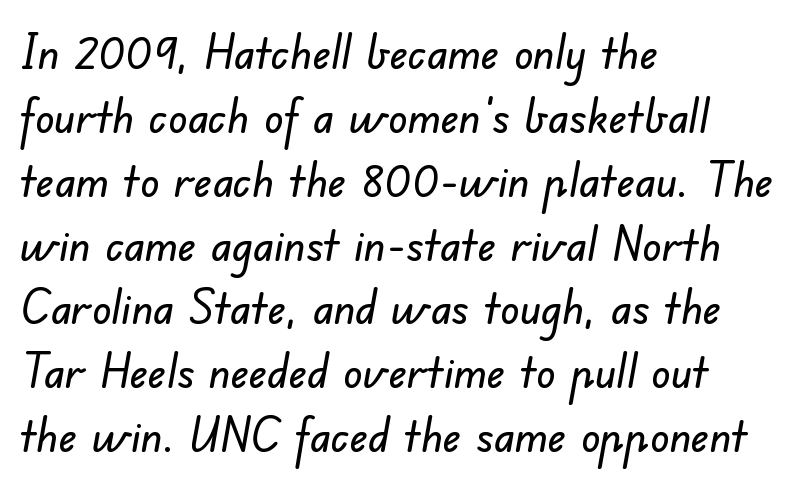
The image shows 48 px sans-serif type; set left-aligned, normal line spacing (1.33x), normal letter spacing, not underlined; low stroke contrast and a small x-height.
